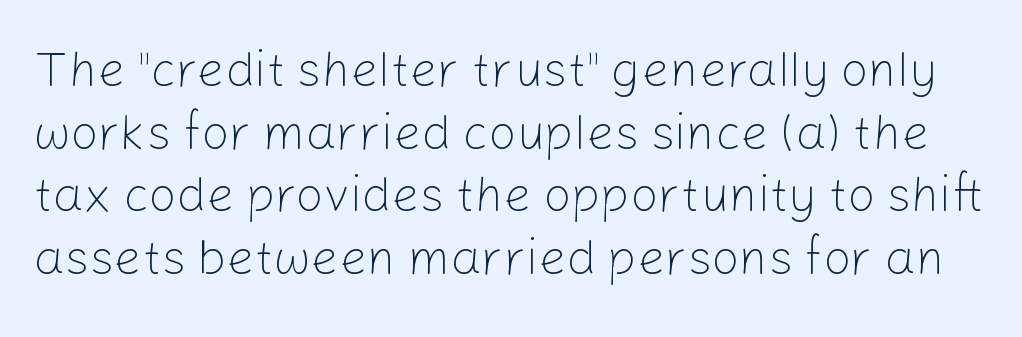
{"serif": "no", "italic": "no", "bold": "no", "weight": "light", "width": "normal", "stroke_contrast": "low", "x_height": "medium", "monospaced": "no", "underline": "no", "line_spacing": "normal", "line_spacing_ratio": 1.28, "letter_spacing": "normal", "letter_spacing_em": 0.0, "glyph_px": 49}
